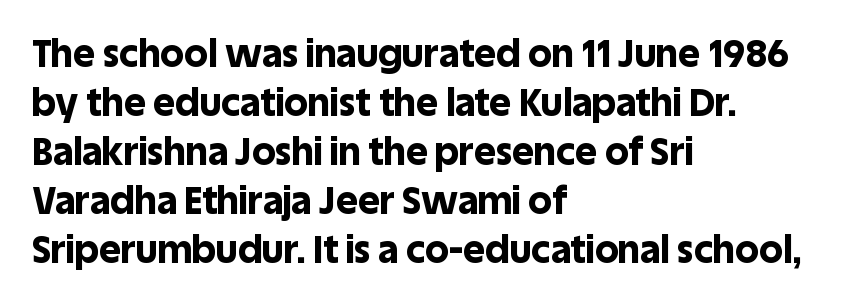
{"serif": "no", "italic": "no", "bold": "yes", "weight": "bold", "width": "normal", "x_height": "large", "monospaced": "no", "underline": "no", "align": "left", "line_spacing": "normal", "line_spacing_ratio": 1.29, "letter_spacing": "normal", "letter_spacing_em": 0.0, "glyph_px": 38}
